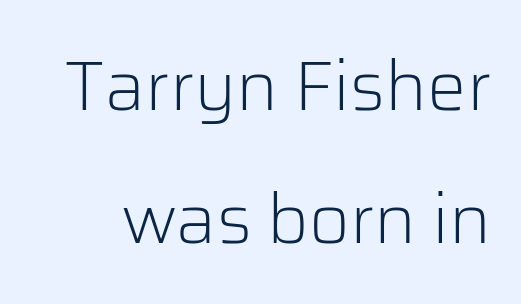
Character widths vary here, with narrow letters taking less room than wide ones. Tracking value appears to be zero — textbook default spacing. Classification — sans serif. Rendered with straight, roman letterforms.
